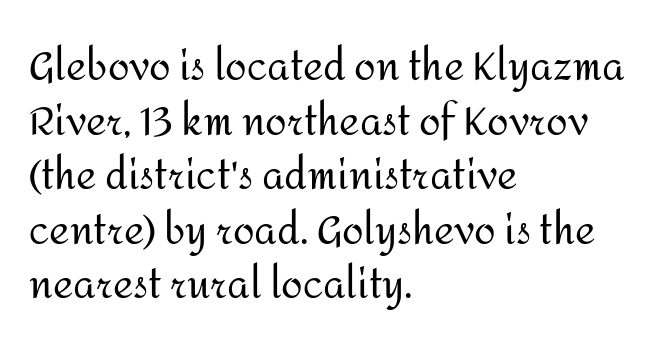
Default kerning and tracking; the words read as compact shapes. Has an underline been added? It has not. Here the designer chose a conventional face with non-uniform glyph widths. Reading down the block, your eye returns to a fixed left position each line.
